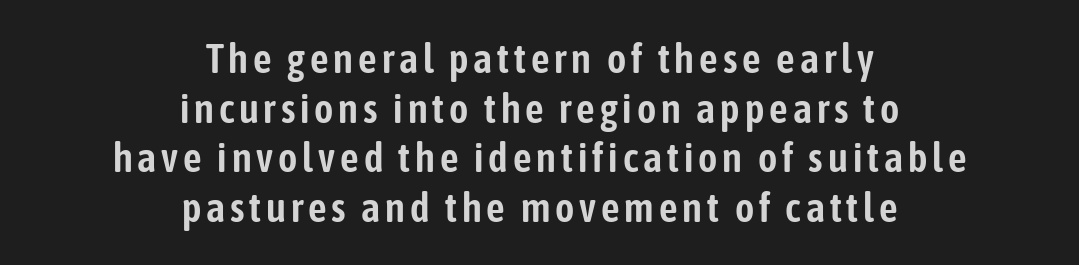
The image shows 41 px condensed sans-serif type, upright; set centered, line spacing 1.21x, not underlined; low stroke contrast and a medium x-height.
